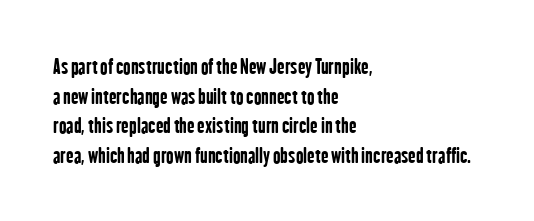
The rendering uses a bold face; every stroke is thick and dark. Compared with a centered layout, this one pins lines to the left instead. Underline: absent. In terms of letterspacing, this is plain default setting. Italic: no, the glyphs are upright roman. How would I describe the line gaps? Plain and ordinary.
